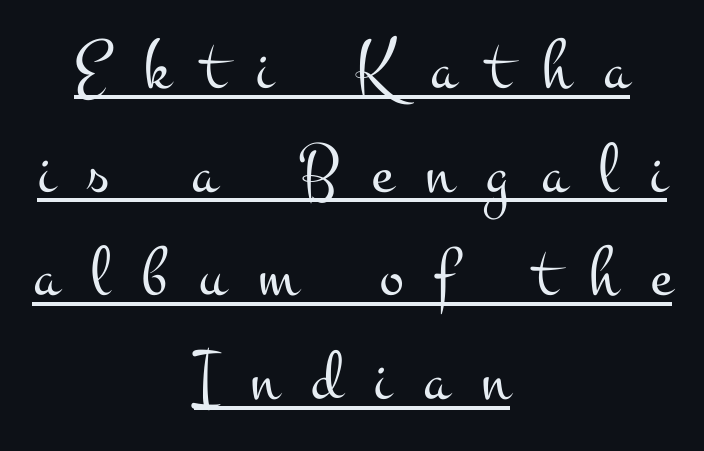
Q: Is the text bold? A: No.
Q: Is the text italic (slanted)? A: Yes.
Q: Is the text underlined? A: Yes.
Q: How is the paragraph aligned? A: Centered.
Q: Is the spacing between letters normal or unusually wide? A: Unusually wide.
Q: Is the spacing between lines tight, normal or loose? A: Normal.
Q: Width (condensed, normal, or wide)? A: Wide.
Q: Stroke contrast? A: Medium.
Q: x-height? A: Small.
Q: Monospaced? A: No.
